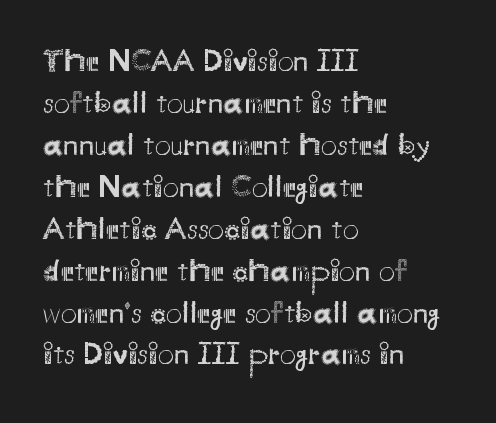
{"serif": "no", "italic": "no", "bold": "no", "weight": "regular", "width": "normal", "stroke_contrast": "medium", "x_height": "small", "monospaced": "no", "underline": "no", "align": "left", "line_spacing": "normal", "line_spacing_ratio": 1.31, "letter_spacing": "normal", "letter_spacing_em": 0.0, "glyph_px": 32}
